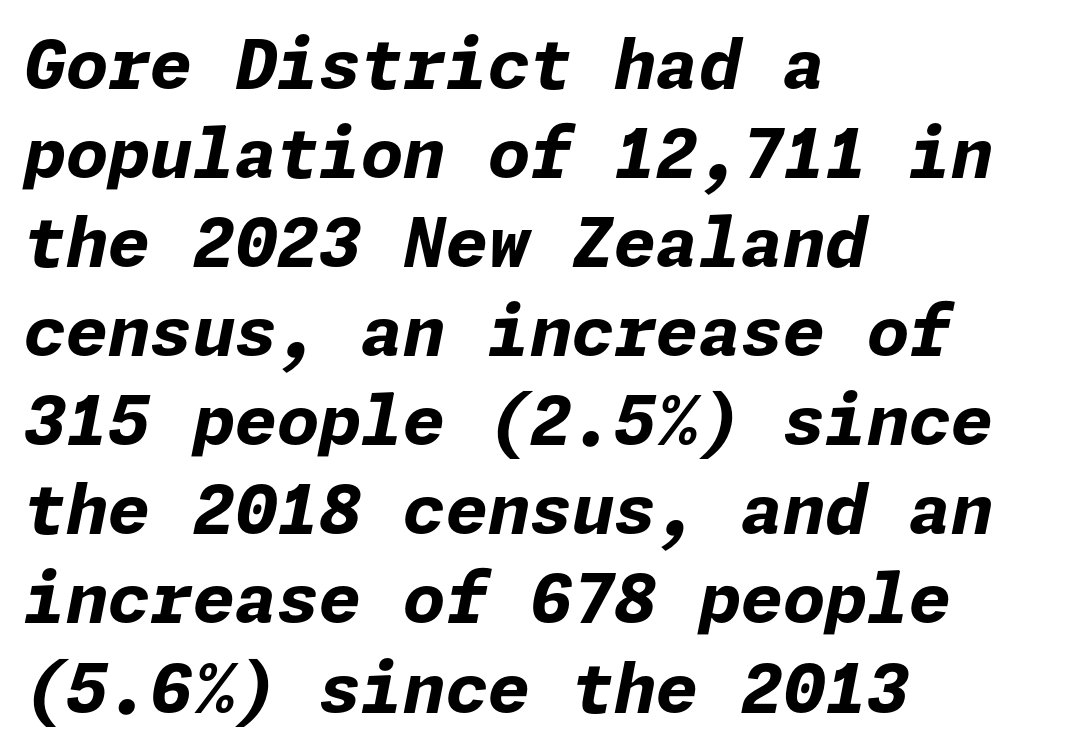
The rag falls on the right side of this text block. Glance below the letters and you will spot only blank space. Nothing unusual about the tracking: characters are spaced as the font intends. Weight: bold. Rendered with sloped, italic letterforms.
